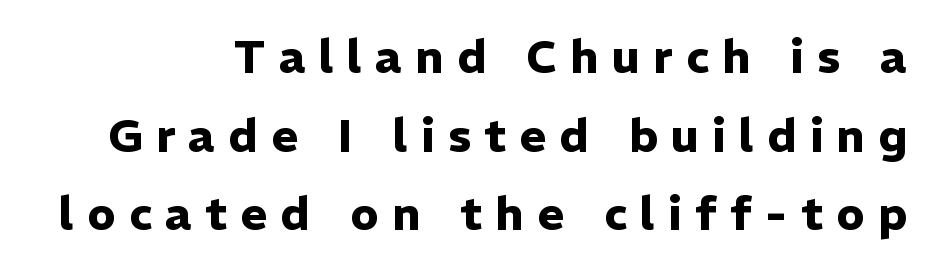
Does the lettering tilt? It doesn't — this is upright. Typographic density is high because the face is bold. The characters display no serif detailing; their extremities are plain. You could not count columns in this text — the font is proportionally spaced. Tracking here is generous; glyphs stand well apart from one another.
